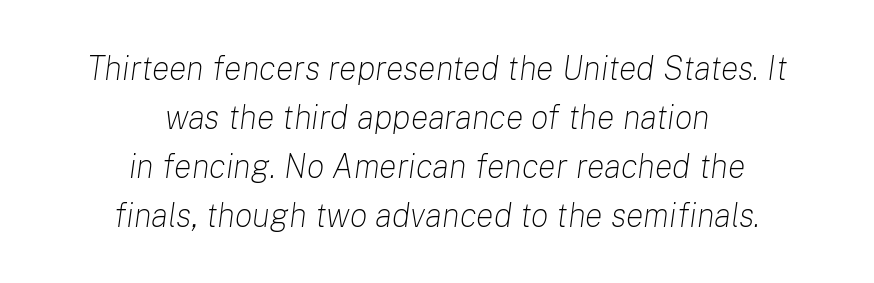
The image shows 33 px light type, italic (leaning right); set centered, normal line spacing (1.48x), normal letter spacing, not underlined; low stroke contrast and a medium x-height.
